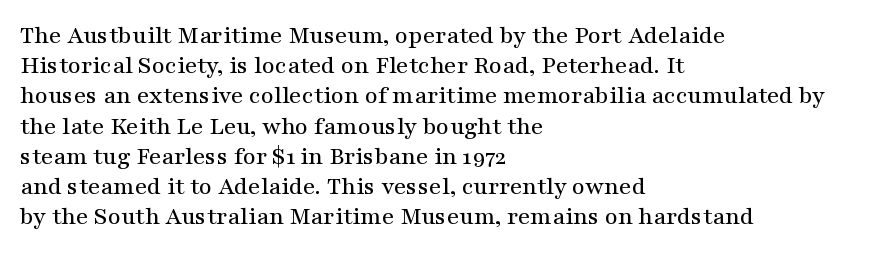
The image shows 25 px text type, upright; set left-aligned, line spacing 1.21x, normal letter spacing, not underlined.
